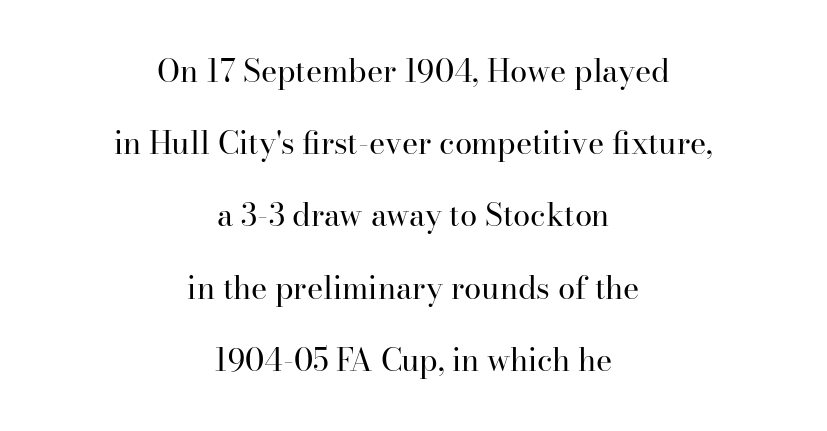
{"serif": "yes", "italic": "no", "bold": "no", "weight": "regular", "width": "normal", "stroke_contrast": "high", "x_height": "small", "monospaced": "no", "underline": "no", "align": "center", "line_spacing": "loose", "line_spacing_ratio": 2.33, "letter_spacing": "normal", "letter_spacing_em": 0.0, "glyph_px": 31}
